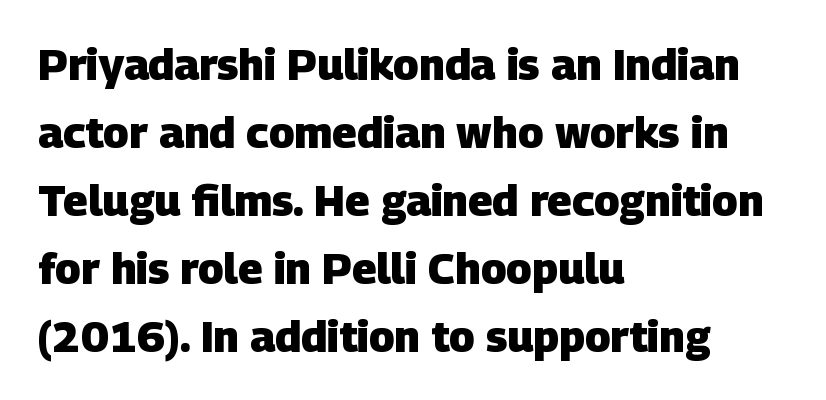
The image shows 43 px heavy sans-serif type; set left-aligned, normal line spacing (1.58x), normal letter spacing, not underlined; low stroke contrast and a large x-height.
